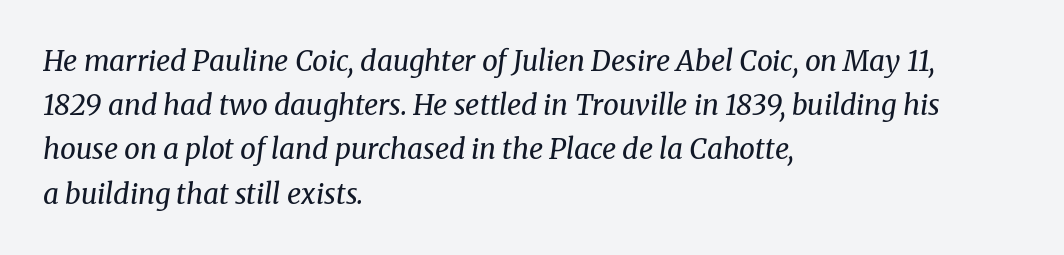
Q: Is the text bold? A: No.
Q: Is the text italic (slanted)? A: Yes, it leans right by about 8 degrees.
Q: Is the typeface a serif or a sans-serif typeface? A: Serif.
Q: Is the text underlined? A: No.
Q: How is the paragraph aligned? A: Left-aligned.
Q: Is the spacing between letters normal or unusually wide? A: Normal.
Q: Is the spacing between lines tight, normal or loose? A: Normal.
Q: Width (condensed, normal, or wide)? A: Normal.
Q: Stroke contrast? A: Medium.
Q: x-height? A: Medium.
Q: Monospaced? A: No.
